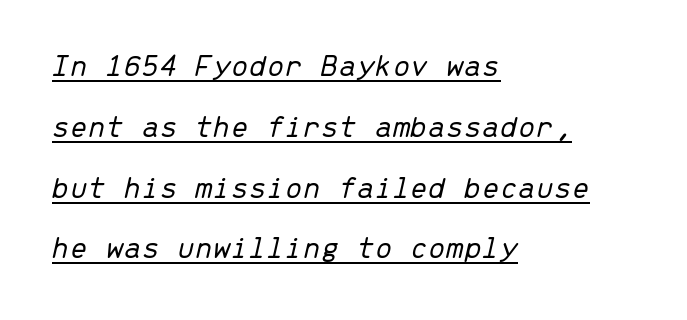
{"italic": "yes", "lean": "right", "slant_degrees": 13, "bold": "no", "weight": "light", "width": "normal", "stroke_contrast": "low", "x_height": "medium", "monospaced": "yes", "underline": "yes", "align": "left", "line_spacing": "loose", "line_spacing_ratio": 1.9, "letter_spacing": "normal", "letter_spacing_em": 0.0, "glyph_px": 32}
